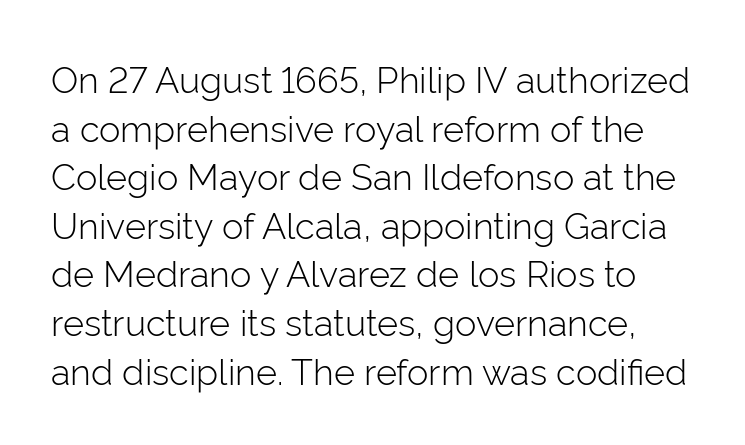
The image shows 36 px light sans-serif type, upright; set normal line spacing (1.35x), normal letter spacing, not underlined; low stroke contrast and a medium x-height.
